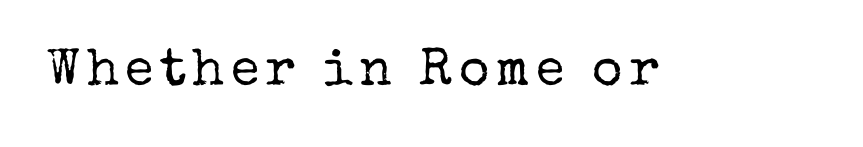
A serif font was chosen for this passage. Quick note: not italic, upright. The characters are drawn with everyday or finer stroke widths. A bare baseline throughout the passage. Here the designer chose a conventional face with non-uniform glyph widths.
